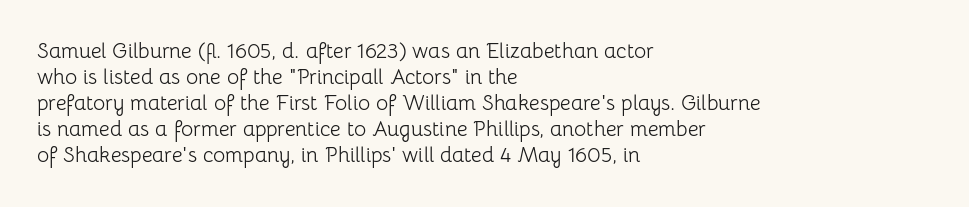
Q: Is the text bold? A: No.
Q: Is the text italic (slanted)? A: No, it is upright.
Q: Is the text underlined? A: No.
Q: How is the paragraph aligned? A: Left-aligned.
Q: Is the spacing between letters normal or unusually wide? A: Normal.
